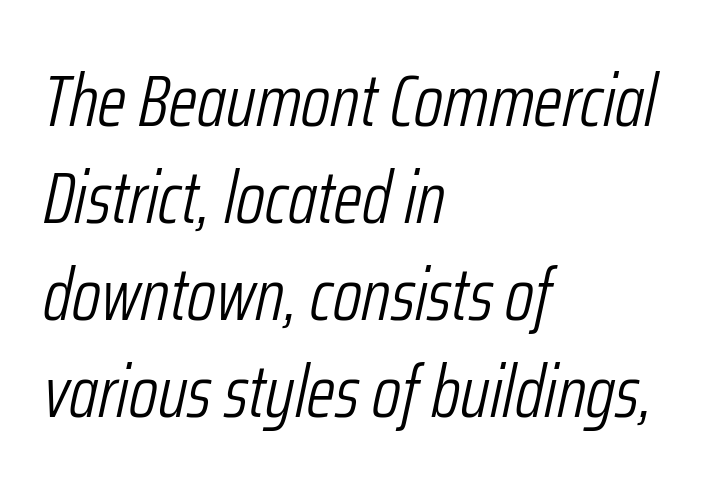
Q: Is the text bold? A: No.
Q: Is the text italic (slanted)? A: Yes, it leans right by about 12 degrees.
Q: Is the text underlined? A: No.
Q: How is the paragraph aligned? A: Left-aligned.
Q: Is the spacing between letters normal or unusually wide? A: Normal.
Q: Is the spacing between lines tight, normal or loose? A: Normal.
Q: Width (condensed, normal, or wide)? A: Condensed.
Q: Stroke contrast? A: Low.
Q: x-height? A: Medium.
Q: Monospaced? A: No.
